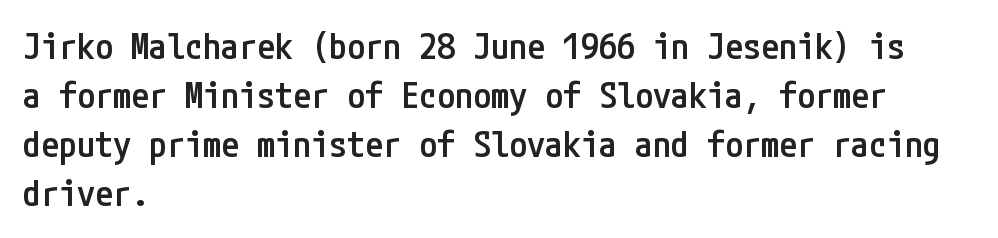
Unmarked baselines from the first word to the last. The tracking reads as untouched default to a designer's eye. Caption: semibold face, moderately heavy strokes. Regarding serifs, this sample does without them. This block has exactly the height ordinary leading produces. This sample uses an upright cut, with every glyph sitting square on the baseline.
